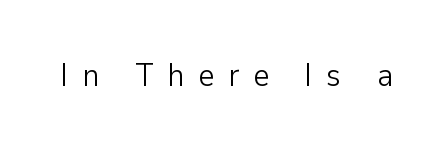
{"serif": "no", "italic": "no", "bold": "no", "weight": "light", "width": "normal", "stroke_contrast": "low", "x_height": "medium", "monospaced": "no", "underline": "no", "letter_spacing": "wide", "letter_spacing_em": 0.43, "glyph_px": 32}
